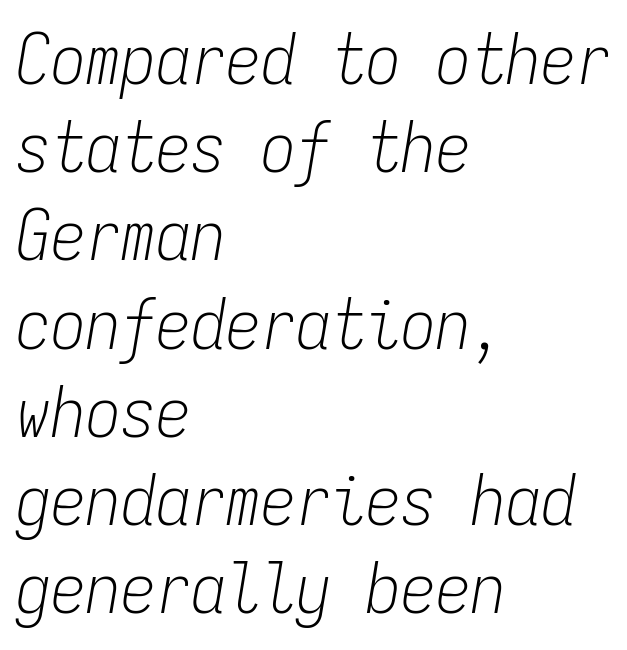
Q: Is the text bold? A: No.
Q: Is the text italic (slanted)? A: Yes, it leans right by about 9 degrees.
Q: Is the text underlined? A: No.
Q: How is the paragraph aligned? A: Left-aligned.
Q: Is the spacing between letters normal or unusually wide? A: Normal.
Q: Is the spacing between lines tight, normal or loose? A: Normal.
Q: Width (condensed, normal, or wide)? A: Condensed.
Q: Stroke contrast? A: Low.
Q: x-height? A: Medium.
Q: Monospaced? A: Yes.
